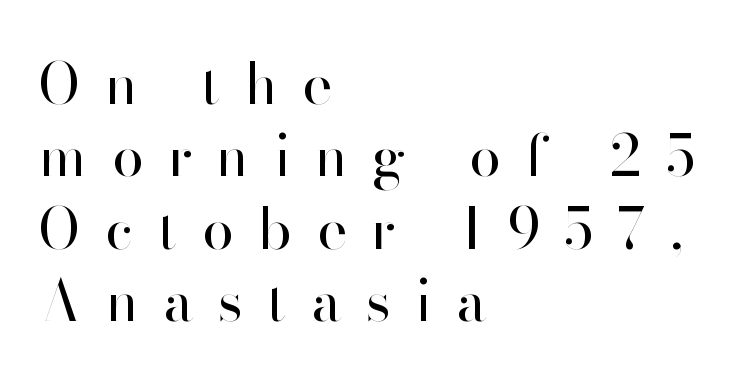
The image shows 57 px regular-weight sans-serif type, upright; set left-aligned, normal line spacing (1.27x), unusually wide letter spacing (+0.43 em), not underlined; high stroke contrast and a small x-height.
